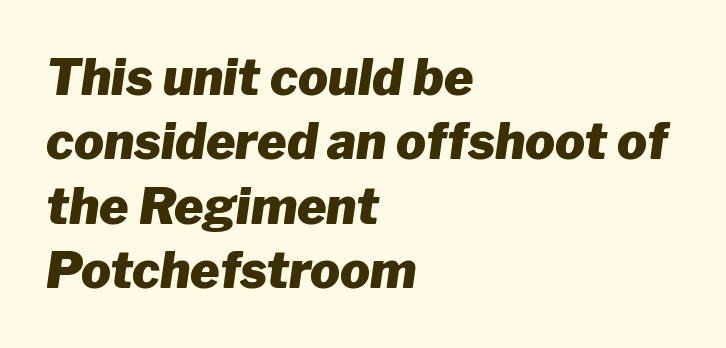
Q: Is the text bold? A: Yes.
Q: Is the text italic (slanted)? A: Yes, it leans right by about 8 degrees.
Q: Is the text underlined? A: No.
Q: How is the paragraph aligned? A: Left-aligned.
Q: Is the spacing between letters normal or unusually wide? A: Normal.
Q: Is the spacing between lines tight, normal or loose? A: Normal.
Q: Width (condensed, normal, or wide)? A: Normal.
Q: Stroke contrast? A: Low.
Q: x-height? A: Medium.
Q: Monospaced? A: No.
